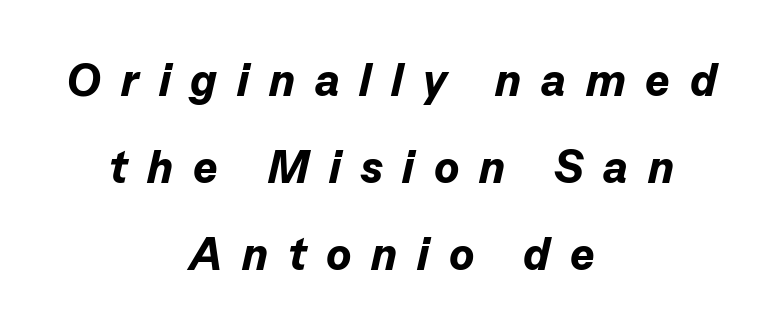
Which margin do the lines hug? Neither — every line sits in the middle. Italic? Definitely — the glyphs are oblique. This rendering widens character spacing well past its baseline value. Descenders are the only things crossing below the line.
